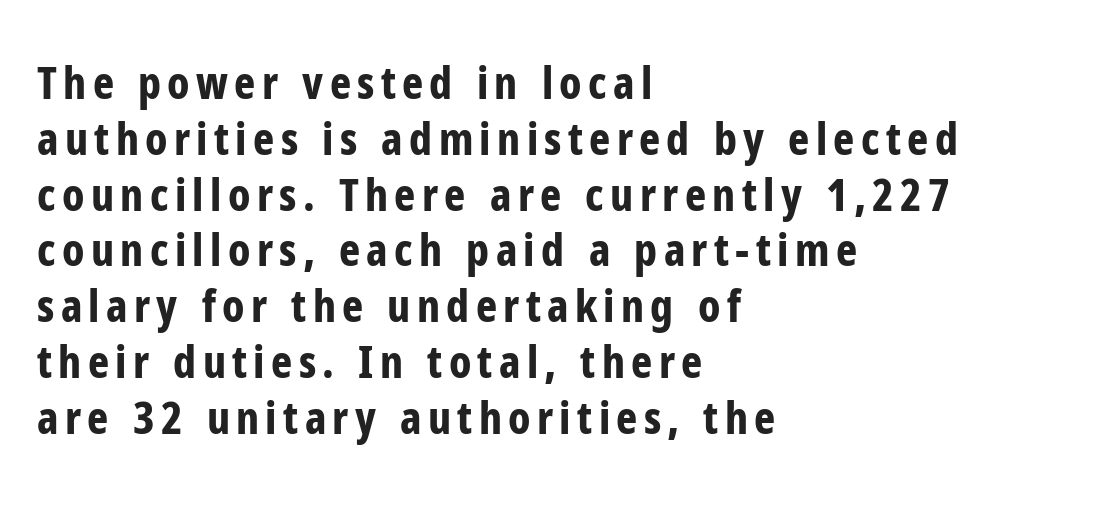
Q: Is the text bold? A: Yes.
Q: Is the text italic (slanted)? A: No, it is upright.
Q: Is the typeface a serif or a sans-serif typeface? A: Sans-serif.
Q: Is the text underlined? A: No.
Q: How is the paragraph aligned? A: Left-aligned.
Q: Width (condensed, normal, or wide)? A: Condensed.
Q: Stroke contrast? A: Low.
Q: x-height? A: Medium.
Q: Monospaced? A: No.
